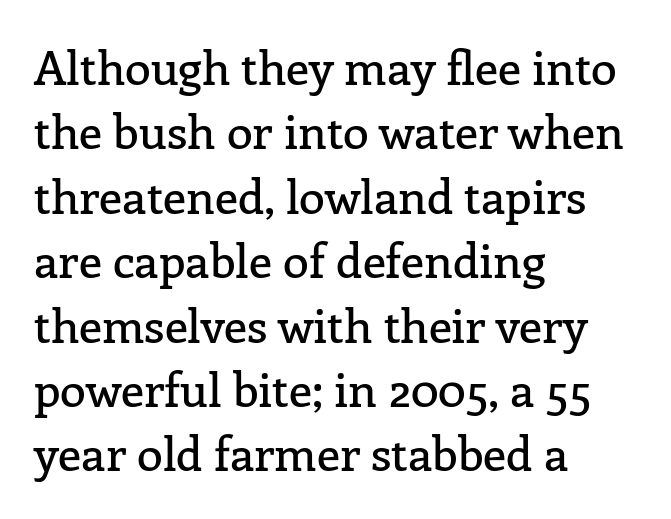
The image shows 47 px serif type, upright; set left-aligned, normal line spacing (1.37x), normal letter spacing, not underlined; low stroke contrast and a medium x-height.
